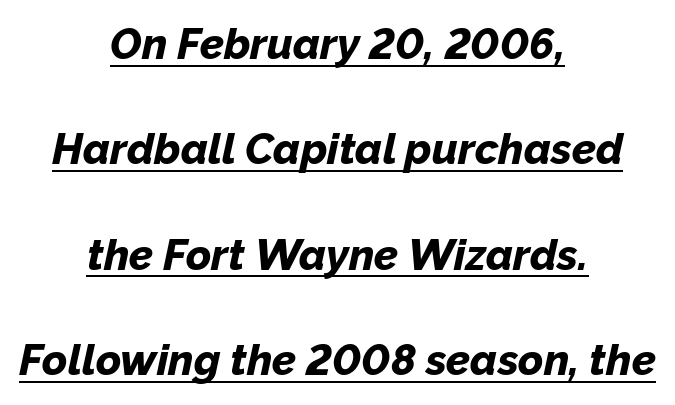
In designer terms, the underline attribute is active on this setting. These lines are rendered in a variable-pitch font. The compositor balanced each line on the midline. One glance says open: line gaps are wider than usual.
